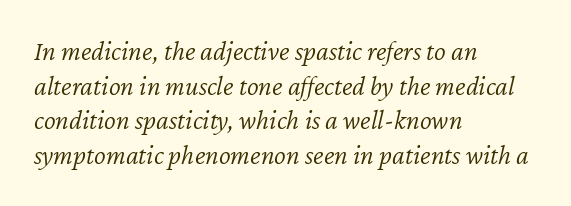
Words float on clear page, feet unadorned. Nothing unusual about the tracking: characters are spaced as the font intends. Tall strokes in this sample are angled rather than plumb. The characters are drawn with everyday or finer stroke widths. Do the characters align in a grid? No, the font is proportional. These lines are set flush left with a ragged right edge.
